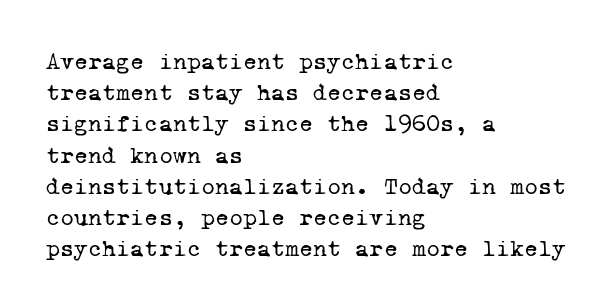
{"bold": "no", "underline": "no", "align": "left", "line_spacing": "normal", "line_spacing_ratio": 1.3, "letter_spacing": "normal", "letter_spacing_em": 0.0, "glyph_px": 24}
